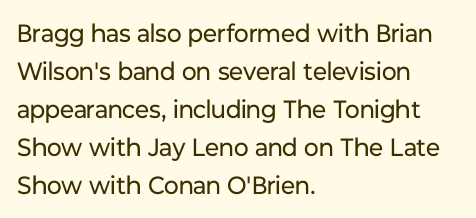
The image shows 25 px text type, upright; set left-aligned, normal line spacing (1.52x), normal letter spacing, not underlined.
